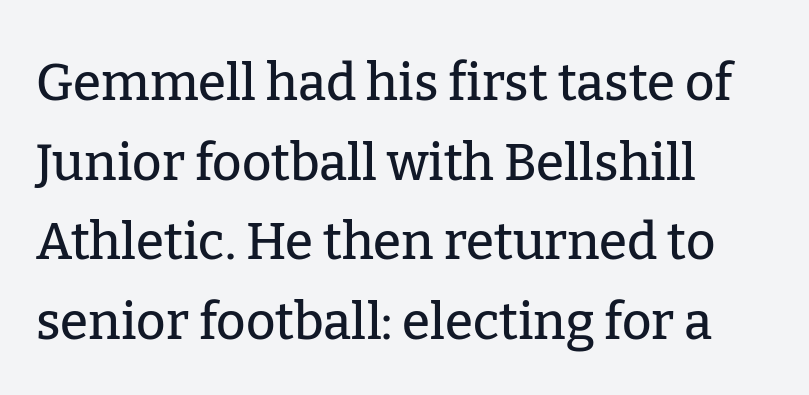
The image shows 51 px serif type, upright; set left-aligned, normal line spacing (1.56x), normal letter spacing, not underlined; low stroke contrast and a medium x-height.
